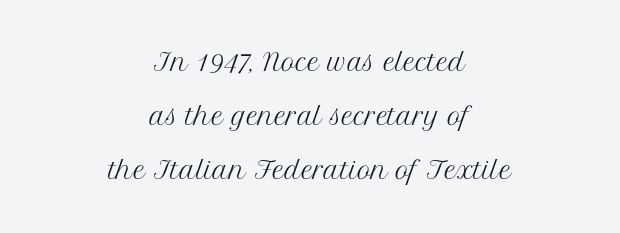
Q: Is the text bold? A: No.
Q: Is the text italic (slanted)? A: Yes.
Q: Is the text underlined? A: No.
Q: How is the paragraph aligned? A: Centered.
Q: Is the spacing between letters normal or unusually wide? A: Normal.
Q: Is the spacing between lines tight, normal or loose? A: Loose.
